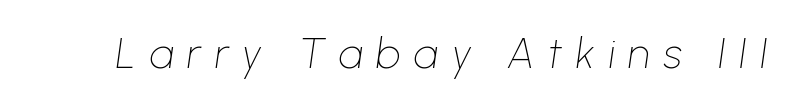
The image shows 42 px thin type, italic (leaning right); set unusually wide letter spacing (+0.32 em), not underlined; low stroke contrast and a medium x-height.
